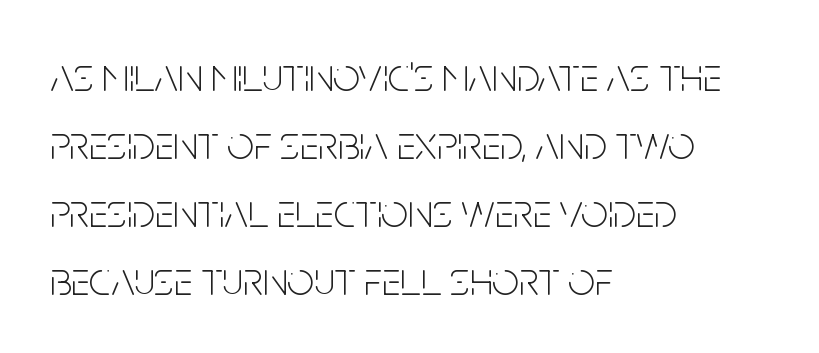
{"serif": "no", "italic": "no", "bold": "no", "weight": "light", "width": "condensed", "stroke_contrast": "low", "x_height": "large", "monospaced": "no", "underline": "no", "align": "left", "line_spacing": "normal", "line_spacing_ratio": 1.45, "letter_spacing": "normal", "letter_spacing_em": 0.0, "glyph_px": 47}
